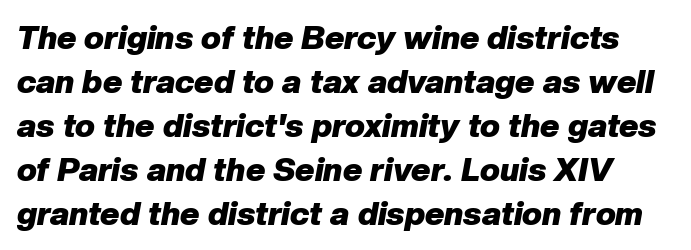
{"italic": "yes", "lean": "right", "slant_degrees": 10, "bold": "yes", "weight": "heavy", "width": "normal", "stroke_contrast": "low", "x_height": "medium", "monospaced": "no", "underline": "no", "line_spacing": "normal", "line_spacing_ratio": 1.33, "letter_spacing": "normal", "letter_spacing_em": 0.0, "glyph_px": 33}
